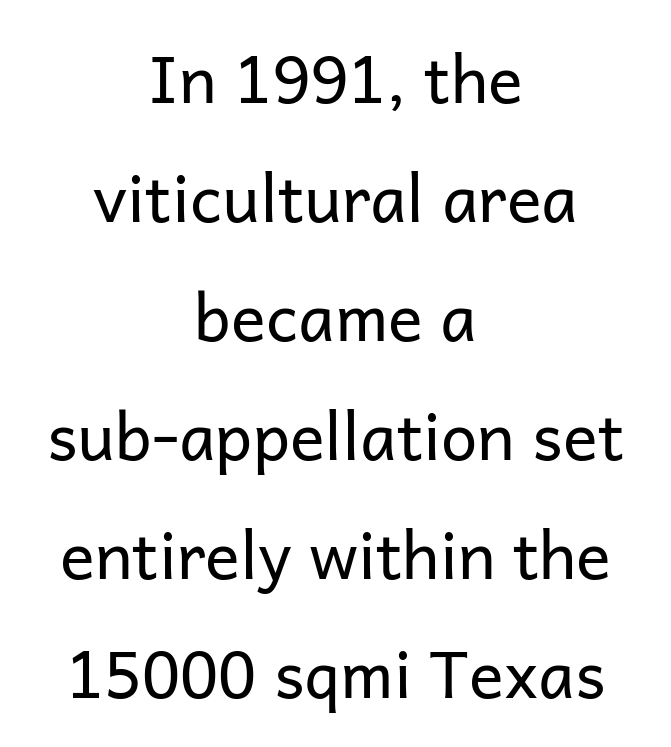
Q: Is the text bold? A: No.
Q: Is the text italic (slanted)? A: No, it is upright.
Q: Is the typeface a serif or a sans-serif typeface? A: Sans-serif.
Q: Is the text underlined? A: No.
Q: How is the paragraph aligned? A: Centered.
Q: Is the spacing between letters normal or unusually wide? A: Normal.
Q: Width (condensed, normal, or wide)? A: Normal.
Q: Stroke contrast? A: Low.
Q: x-height? A: Medium.
Q: Monospaced? A: No.
